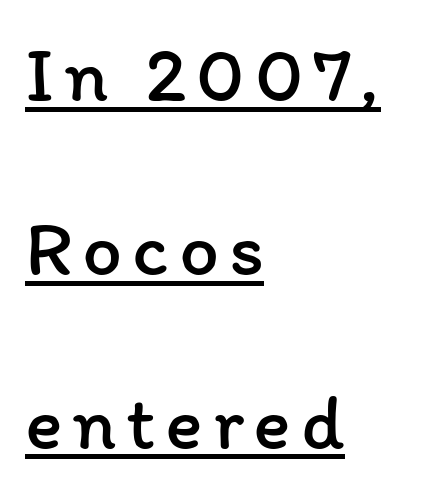
{"italic": "no", "bold": "no", "weight": "regular", "width": "normal", "stroke_contrast": "low", "x_height": "medium", "monospaced": "no", "underline": "yes", "align": "left", "line_spacing": "loose", "line_spacing_ratio": 2.2, "glyph_px": 79}
